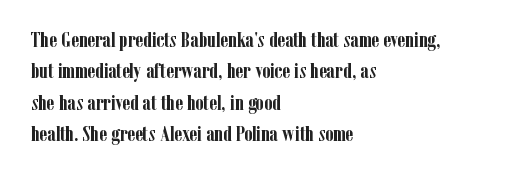
Q: Is the text bold? A: Yes.
Q: Is the text italic (slanted)? A: No, it is upright.
Q: Is the text underlined? A: No.
Q: How is the paragraph aligned? A: Left-aligned.
Q: Is the spacing between letters normal or unusually wide? A: Normal.
Q: Is the spacing between lines tight, normal or loose? A: Normal.
